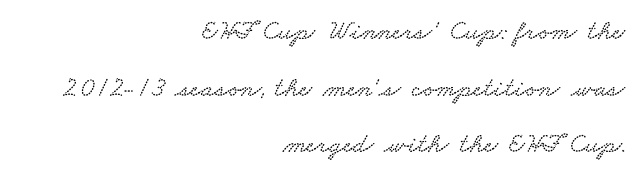
Q: Is the typeface a serif or a sans-serif typeface? A: Serif.
Q: Is the text underlined? A: No.
Q: How is the paragraph aligned? A: Right-aligned.
Q: Is the spacing between letters normal or unusually wide? A: Normal.
Q: Is the spacing between lines tight, normal or loose? A: Loose.
Q: Width (condensed, normal, or wide)? A: Wide.
Q: Stroke contrast? A: Low.
Q: x-height? A: Small.
Q: Monospaced? A: No.
